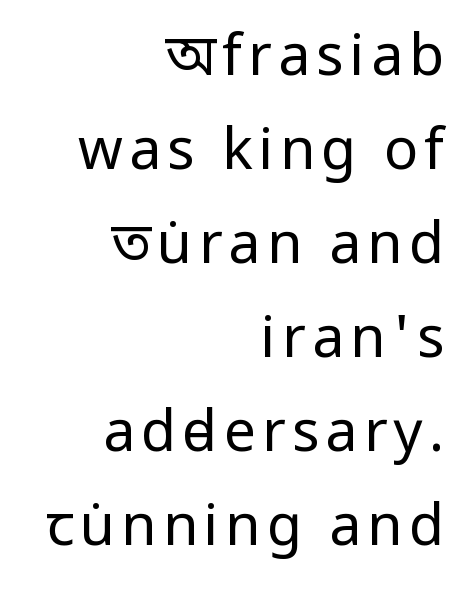
The strokes carry an ordinary text weight at most. The foot of each line stays bare and open. The letters stand upright; this is a roman face. Typeset ragged left — the right edge is the straight one. This sample has the flowing, uneven cadence of proportional lettering.
